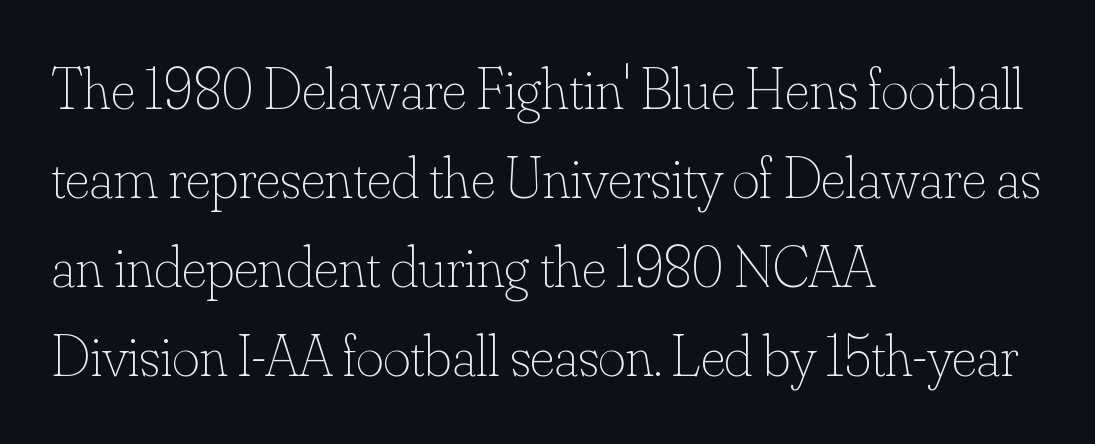
Q: Is the text bold? A: No.
Q: Is the text italic (slanted)? A: No, it is upright.
Q: Is the text underlined? A: No.
Q: How is the paragraph aligned? A: Left-aligned.
Q: Is the spacing between letters normal or unusually wide? A: Normal.
Q: Is the spacing between lines tight, normal or loose? A: Normal.
Q: Width (condensed, normal, or wide)? A: Normal.
Q: Stroke contrast? A: Low.
Q: x-height? A: Small.
Q: Monospaced? A: No.
